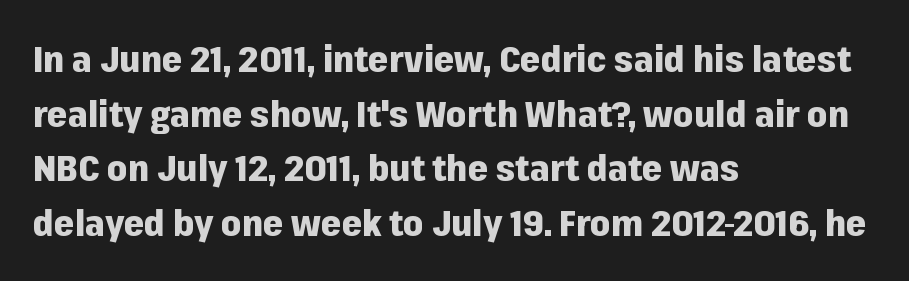
{"serif": "no", "italic": "no", "bold": "yes", "weight": "heavy", "width": "normal", "stroke_contrast": "low", "x_height": "medium", "monospaced": "no", "underline": "no", "align": "left", "line_spacing": "normal", "line_spacing_ratio": 1.52, "letter_spacing": "normal", "letter_spacing_em": 0.0, "glyph_px": 36}
